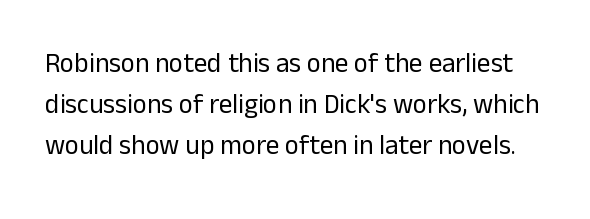
Q: Is the text bold? A: No.
Q: Is the text italic (slanted)? A: No, it is upright.
Q: Is the text underlined? A: No.
Q: Is the spacing between letters normal or unusually wide? A: Normal.
Q: Is the spacing between lines tight, normal or loose? A: Normal.
